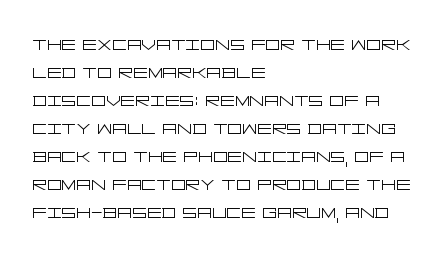
The image shows 23 px text type, upright; set left-aligned, line spacing 1.22x, normal letter spacing, not underlined.
